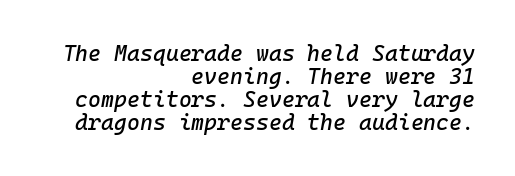
The image shows 22 px text type, italic (leaning right); set right-aligned, tight line spacing (1.04x), normal letter spacing, not underlined.
